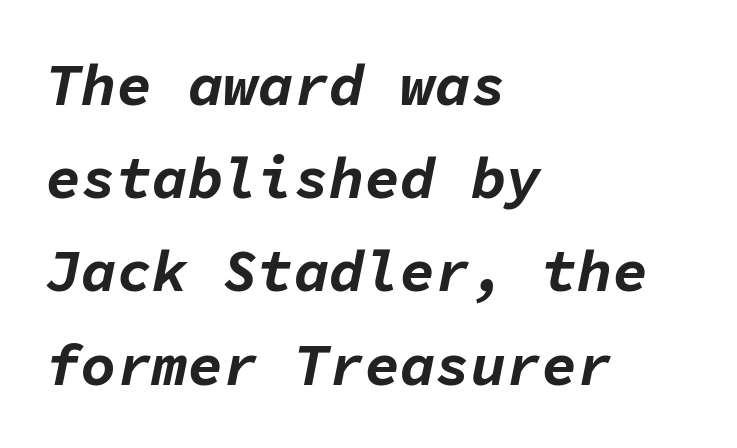
Q: Is the text bold? A: Yes.
Q: Is the text italic (slanted)? A: Yes, it leans right by about 11 degrees.
Q: Is the text underlined? A: No.
Q: How is the paragraph aligned? A: Left-aligned.
Q: Is the spacing between letters normal or unusually wide? A: Normal.
Q: Is the spacing between lines tight, normal or loose? A: Normal.
Q: Width (condensed, normal, or wide)? A: Normal.
Q: Stroke contrast? A: Low.
Q: x-height? A: Medium.
Q: Monospaced? A: Yes.
